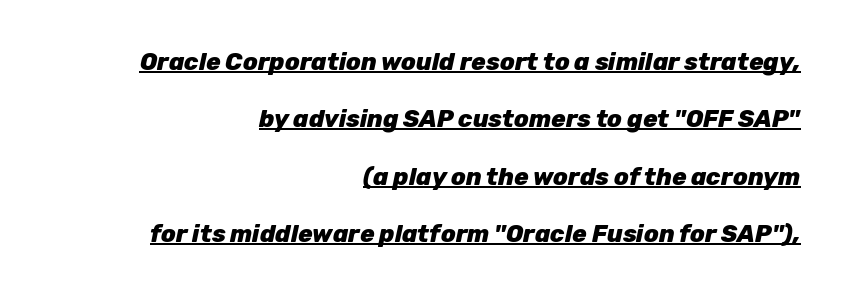
{"italic": "yes", "lean": "right", "slant_degrees": 12, "bold": "yes", "underline": "yes", "align": "right", "line_spacing": "loose", "line_spacing_ratio": 2.39, "letter_spacing": "normal", "letter_spacing_em": 0.0, "glyph_px": 24}
